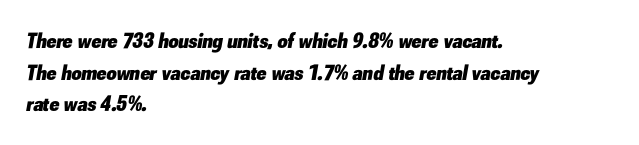
The image shows 22 px bold type, italic (leaning right); set left-aligned, normal line spacing (1.44x), normal letter spacing, not underlined.
